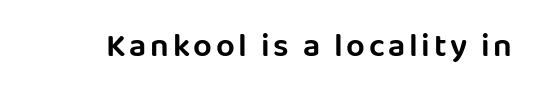
The image shows 33 px sans-serif type, upright; set not underlined; low stroke contrast and a large x-height.
